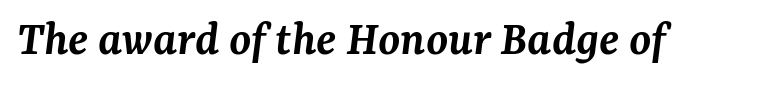
Character widths vary here, with narrow letters taking less room than wide ones. Each word holds together tightly as a unit, with standard inter-letter gaps. Underlining? Definitely not there. Posture: slanted.
